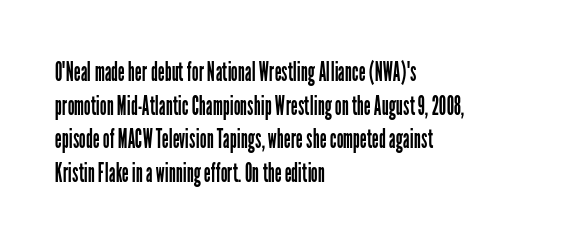
Q: Is the text bold? A: No.
Q: Is the text italic (slanted)? A: No, it is upright.
Q: Is the text underlined? A: No.
Q: How is the paragraph aligned? A: Left-aligned.
Q: Is the spacing between letters normal or unusually wide? A: Normal.
Q: Is the spacing between lines tight, normal or loose? A: Normal.
